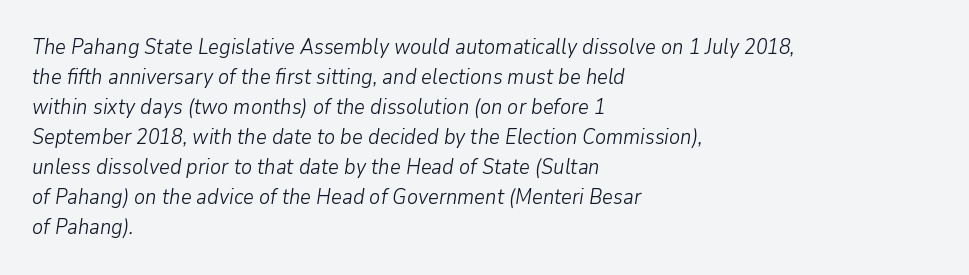
The image shows 21 px text type, italic (leaning right); set left-aligned, normal line spacing (1.43x), normal letter spacing, not underlined.
